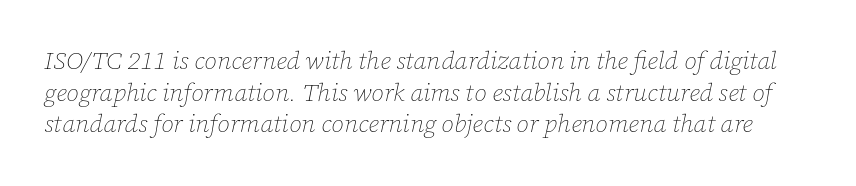
Q: Is the text bold? A: No.
Q: Is the text italic (slanted)? A: Yes, it leans right by about 12 degrees.
Q: Is the text underlined? A: No.
Q: Is the spacing between letters normal or unusually wide? A: Normal.
Q: Is the spacing between lines tight, normal or loose? A: Normal.
